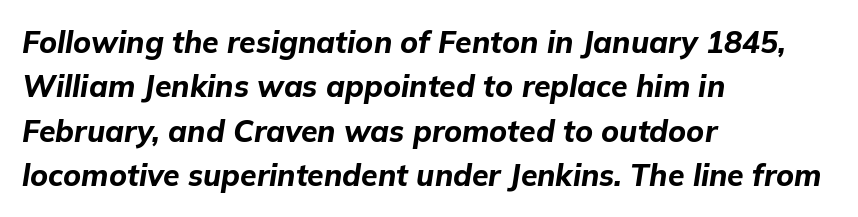
{"italic": "yes", "lean": "right", "slant_degrees": 9, "bold": "yes", "weight": "bold", "width": "normal", "stroke_contrast": "low", "x_height": "medium", "monospaced": "no", "underline": "no", "align": "left", "line_spacing": "normal", "line_spacing_ratio": 1.48, "letter_spacing": "normal", "letter_spacing_em": 0.0, "glyph_px": 30}
